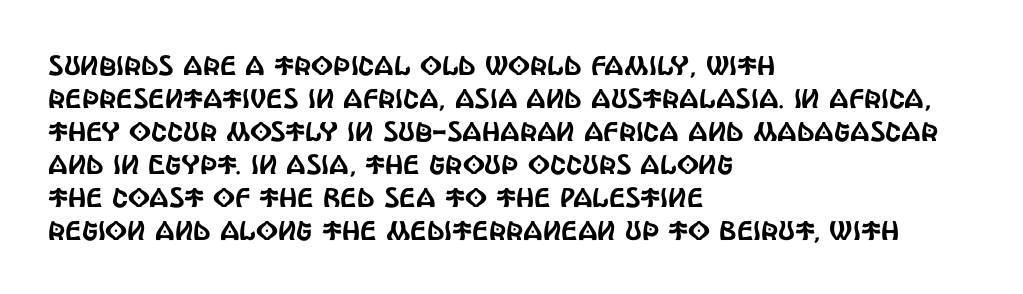
Q: Is the text italic (slanted)? A: No, it is upright.
Q: Is the text underlined? A: No.
Q: How is the paragraph aligned? A: Left-aligned.
Q: Is the spacing between letters normal or unusually wide? A: Normal.
